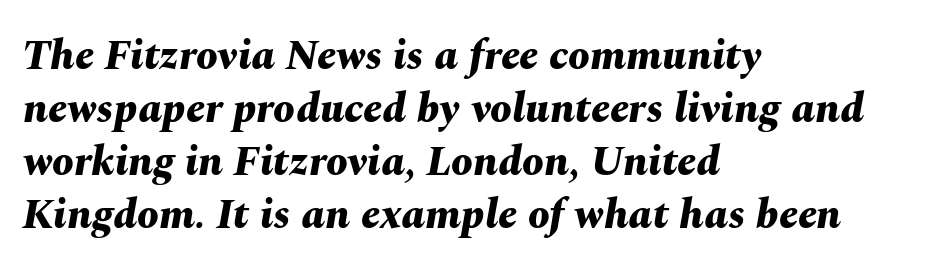
The image shows 43 px bold type, italic (leaning right); set left-aligned, line spacing 1.23x, normal letter spacing, not underlined; medium stroke contrast and a medium x-height.
